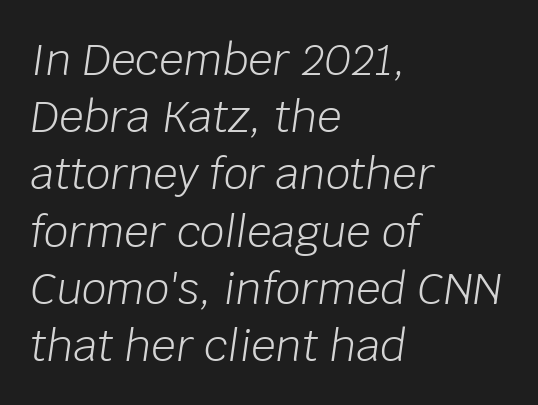
The typography opts for an oblique posture over an upright one. What's the leading like? Ordinary, nothing unusual. Do the characters align in a grid? No, the font is proportional. Notice how the passage keeps a crisp vertical edge on the left only. Only glyphs here, with clear space below each row. Is the type heavy? It reads as light-to-regular instead.
